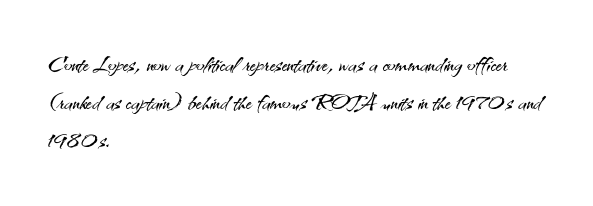
The image shows 31 px light sans-serif type; set left-aligned, line spacing 1.23x, normal letter spacing, not underlined; medium stroke contrast and a small x-height.
